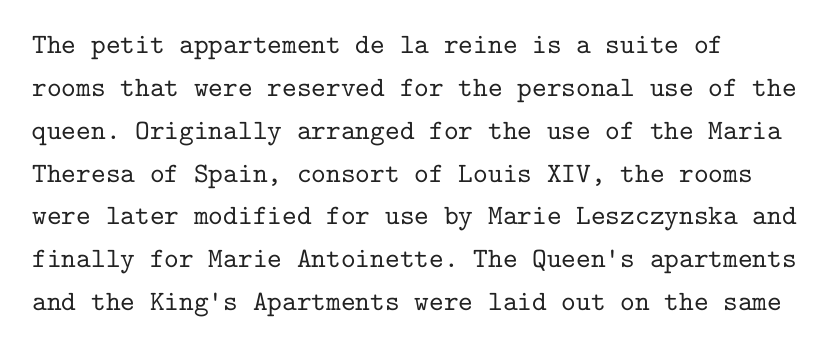
{"serif": "yes", "italic": "no", "width": "normal", "stroke_contrast": "low", "x_height": "medium", "monospaced": "yes", "underline": "no", "align": "left", "line_spacing": "normal", "line_spacing_ratio": 1.53, "letter_spacing": "normal", "letter_spacing_em": 0.0, "glyph_px": 28}
